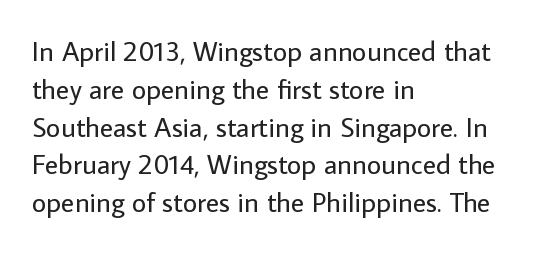
Summary of vertical rhythm: regular, with standard interline spacing. The strip under each line holds only bare page. Is this a fixed-width face? No — the glyphs have proportional, varying widths. What kind of face is this? One without serifs — a sans.
